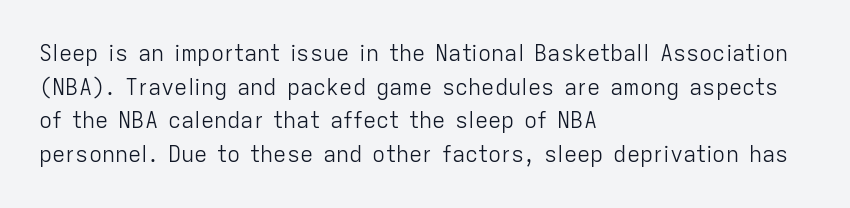
{"italic": "no", "bold": "no", "underline": "no", "align": "left", "line_spacing": "normal", "line_spacing_ratio": 1.53, "letter_spacing": "normal", "letter_spacing_em": 0.0, "glyph_px": 22}
